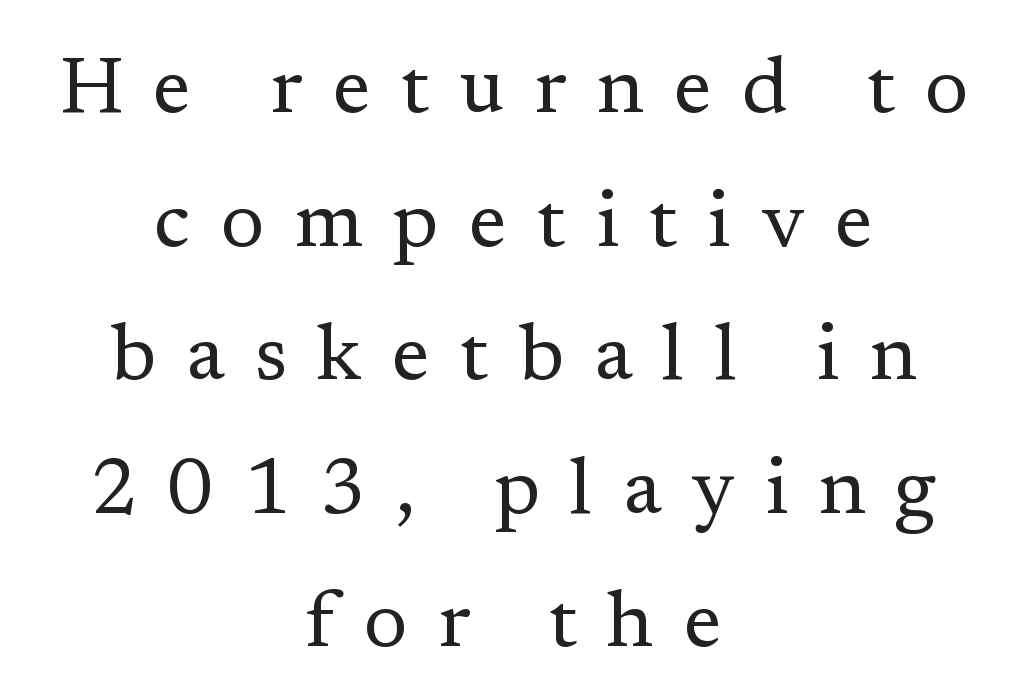
The image shows 79 px regular-weight serif type, upright; set centered, normal line spacing (1.69x), unusually wide letter spacing (+0.38 em), not underlined; low stroke contrast and a medium x-height.
